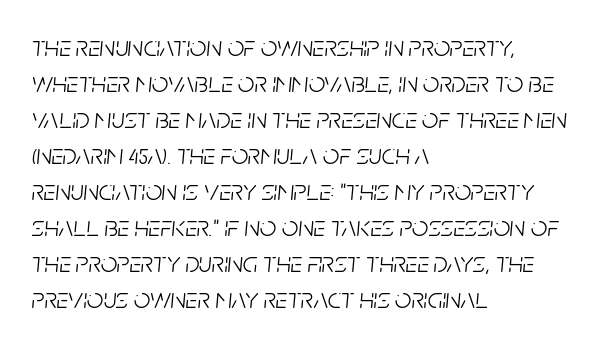
Q: Is the text bold? A: No.
Q: Is the text italic (slanted)? A: Yes, it leans right by about 5 degrees.
Q: Is the text underlined? A: No.
Q: How is the paragraph aligned? A: Left-aligned.
Q: Is the spacing between letters normal or unusually wide? A: Normal.
Q: Width (condensed, normal, or wide)? A: Condensed.
Q: Stroke contrast? A: Low.
Q: x-height? A: Large.
Q: Monospaced? A: No.
